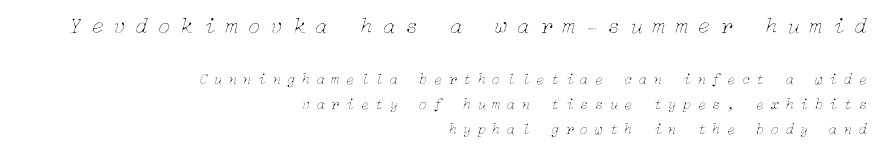
The image shows 23 px text type, italic (leaning right); set right-aligned, normal line spacing (1.67x), unusually wide letter spacing (+0.43 em), not underlined; the first (top) block is 1.53x larger.
